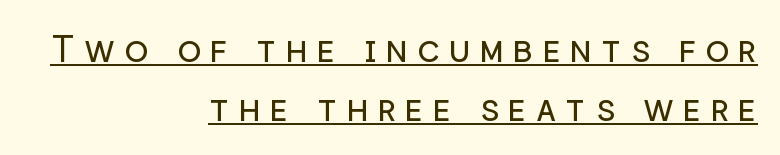
A typesetter would call this leading conventional body-copy spacing. Is this a fixed-width face? No — the glyphs have proportional, varying widths. This sample uses a sans-serif face. The gaps between neighbouring characters are conspicuously large. Compared with a flush-left layout, this one pins lines to the opposite, right side. This sample uses an upright cut, with every glyph sitting square on the baseline.
